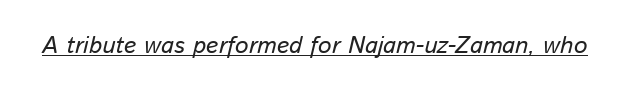
There is no visible air inserted between adjacent glyphs. The lettering is marked with a stroke running underneath it. An italicized treatment has been applied to the whole sample.
